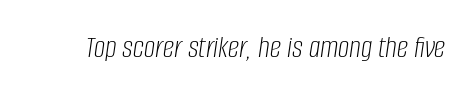
The image shows 32 px light, condensed type, italic (leaning right); set normal letter spacing, not underlined; low stroke contrast and a large x-height.
